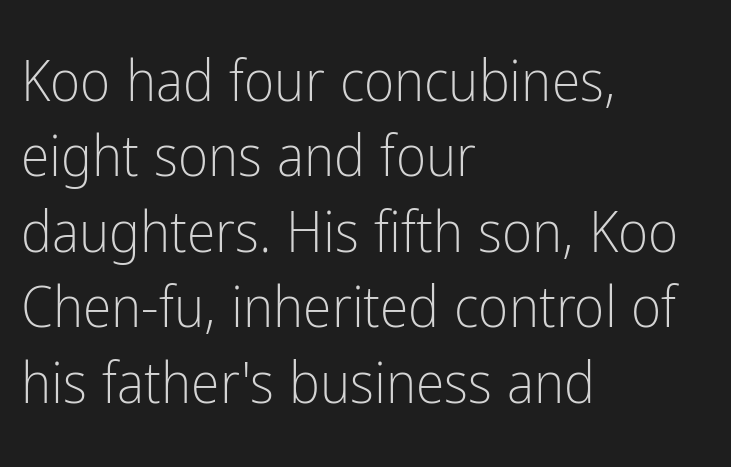
The image shows 58 px light, condensed sans-serif type, upright; set left-aligned, normal line spacing (1.3x), normal letter spacing, not underlined; low stroke contrast and a medium x-height.
